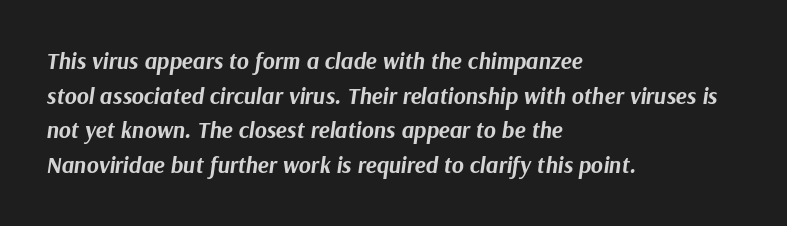
The image shows 23 px bold type, italic (leaning right); set left-aligned, normal line spacing (1.51x), normal letter spacing, not underlined.
